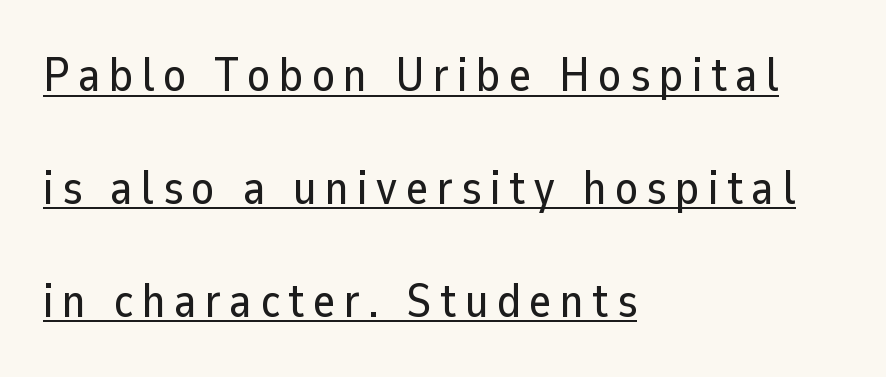
Q: Is the text italic (slanted)? A: No, it is upright.
Q: Is the typeface a serif or a sans-serif typeface? A: Sans-serif.
Q: Is the text underlined? A: Yes.
Q: How is the paragraph aligned? A: Left-aligned.
Q: Is the spacing between lines tight, normal or loose? A: Loose.
Q: Width (condensed, normal, or wide)? A: Normal.
Q: Stroke contrast? A: Low.
Q: x-height? A: Medium.
Q: Monospaced? A: No.
